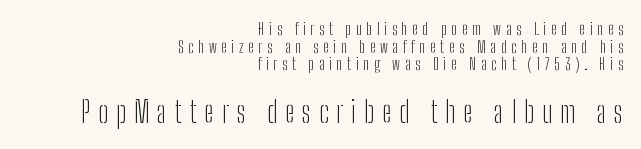
The image shows 29 px light, condensed sans-serif type, upright; set right-aligned, tight line spacing (1.04x), unusually wide letter spacing (+0.27 em), not underlined; the second (bottom) block is 1.71x larger; low stroke contrast and a medium x-height.
